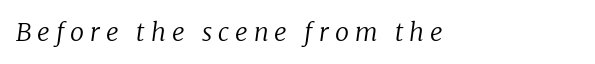
The image shows 25 px text type, italic (leaning right); set unusually wide letter spacing (+0.24 em), not underlined.
